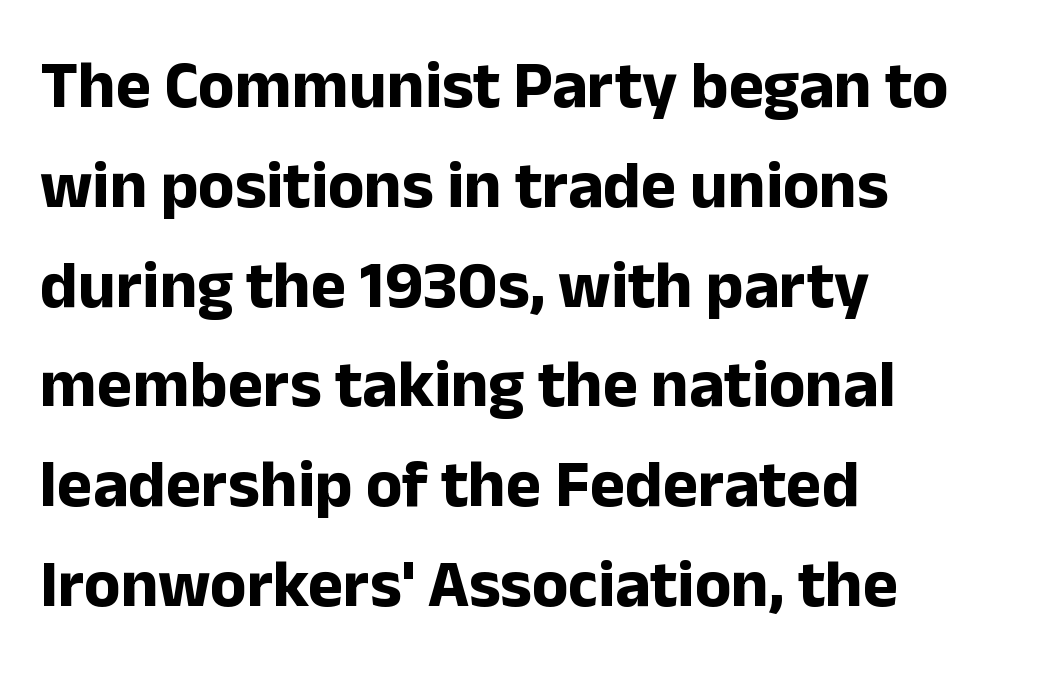
{"serif": "no", "italic": "no", "bold": "yes", "weight": "bold", "width": "normal", "stroke_contrast": "low", "x_height": "medium", "monospaced": "no", "underline": "no", "align": "left", "line_spacing": "normal", "line_spacing_ratio": 1.49, "letter_spacing": "normal", "letter_spacing_em": 0.0, "glyph_px": 67}
